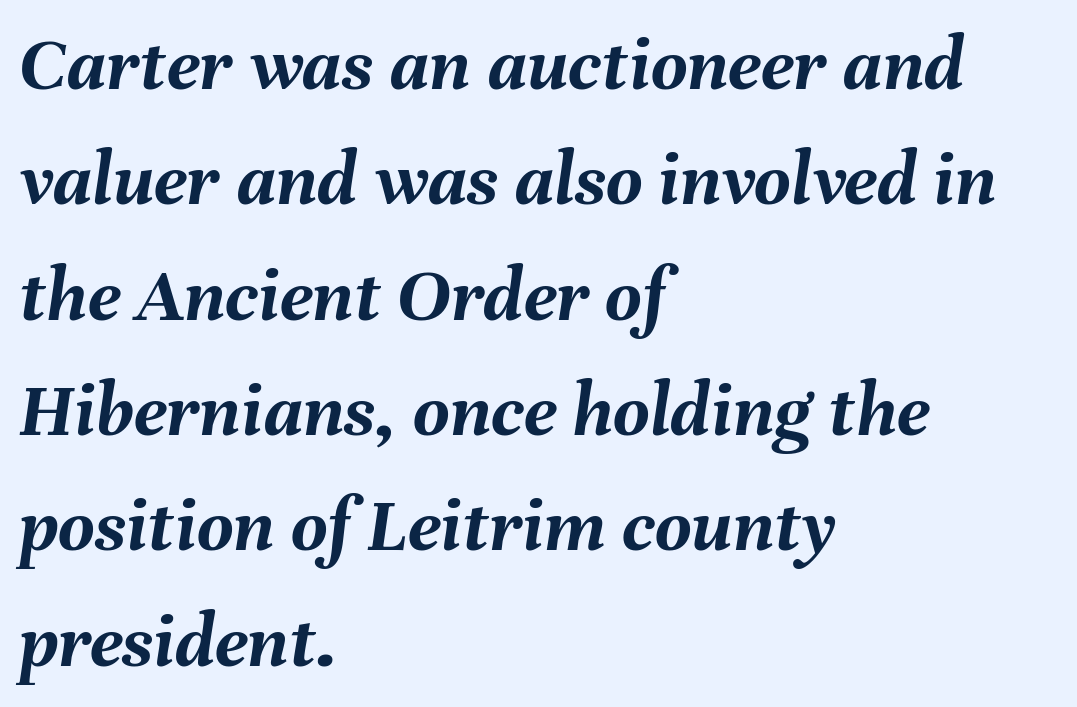
A typesetter would call this proportional, since set widths differ per character. In terms of leading, this rendering sits right in the middle. What weight is shown? A full bold with thick strokes. It's the slanting kind of type.
